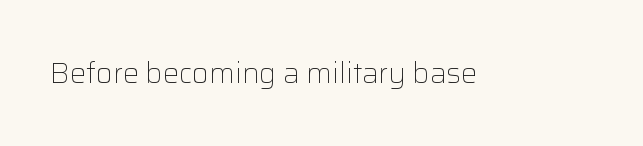
Type without underlining. Are there feet on the stems? There aren't — it's a sans. Spacing verdict: proportional, widths tailored to each character. The letterforms sit shoulder to shoulder at normal distance. The specimen reads as upright at a glance. The strokes carry an ordinary text weight at most.
